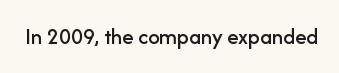
{"italic": "no", "underline": "no", "letter_spacing": "normal", "letter_spacing_em": 0.0, "glyph_px": 23}
